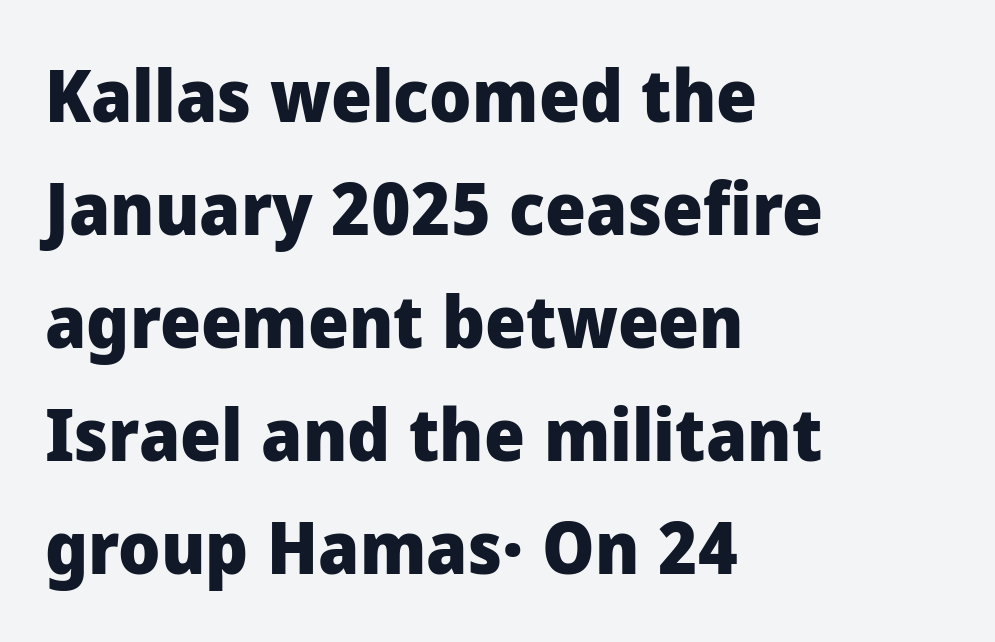
Quick note: not italic, upright. Observe the ordinary spacing: letters are neighbours, not strangers. No word sits above an underline. Leading matches the norm, producing a regular column.
